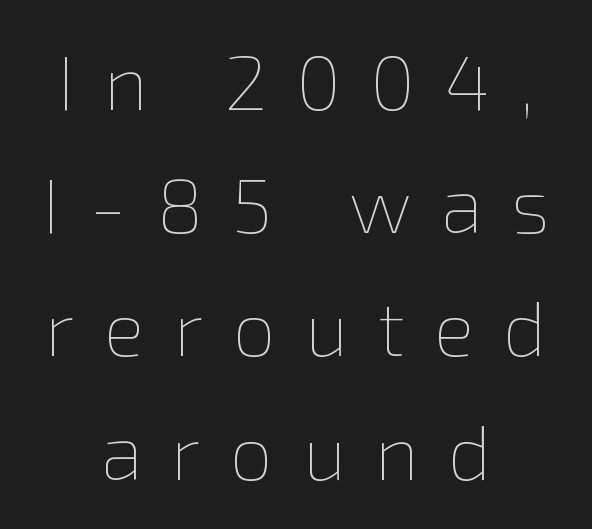
{"italic": "no", "bold": "no", "weight": "thin", "width": "normal", "stroke_contrast": "low", "x_height": "medium", "monospaced": "no", "underline": "no", "align": "center", "line_spacing": "normal", "line_spacing_ratio": 1.6, "letter_spacing": "wide", "letter_spacing_em": 0.38, "glyph_px": 77}
